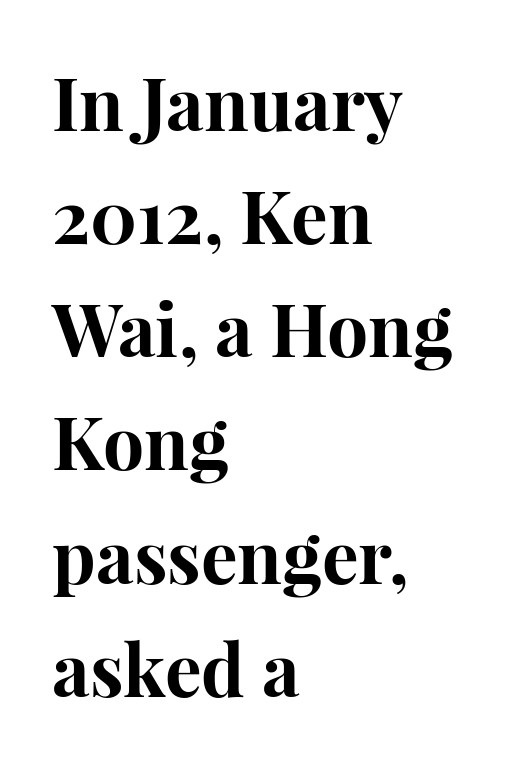
The image shows 73 px bold serif type, upright; set left-aligned, normal line spacing (1.55x), normal letter spacing, not underlined; high stroke contrast and a medium x-height.
